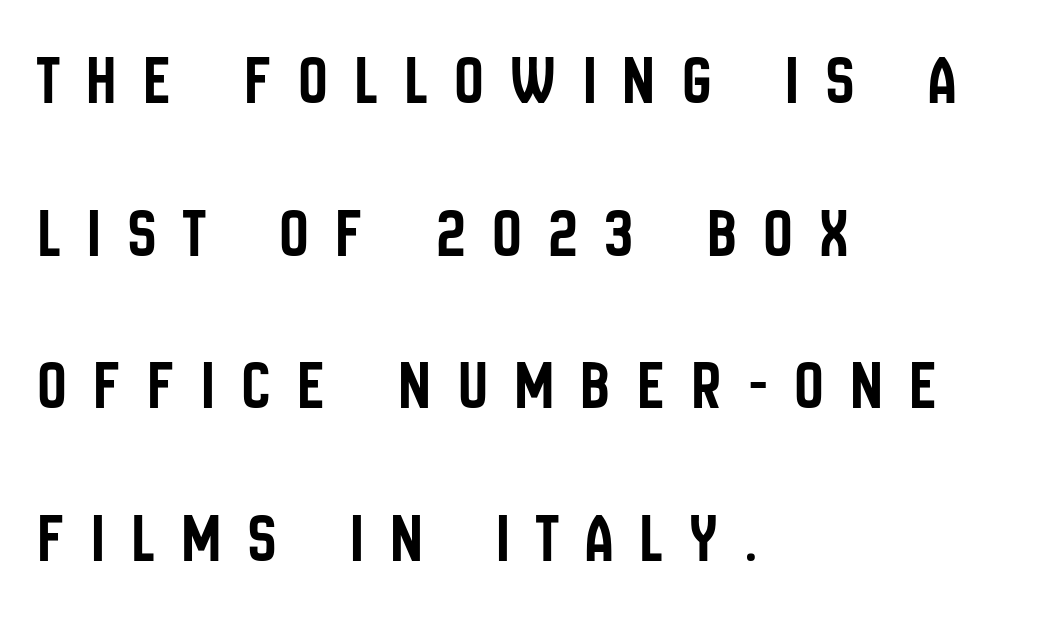
{"serif": "no", "italic": "no", "width": "condensed", "stroke_contrast": "low", "x_height": "large", "monospaced": "no", "underline": "no", "align": "left", "line_spacing": "loose", "line_spacing_ratio": 2.18, "letter_spacing": "wide", "letter_spacing_em": 0.4, "glyph_px": 70}
